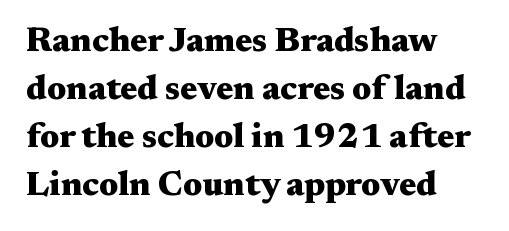
Q: Is the text bold? A: Yes.
Q: Is the text italic (slanted)? A: No, it is upright.
Q: Is the typeface a serif or a sans-serif typeface? A: Serif.
Q: Is the text underlined? A: No.
Q: How is the paragraph aligned? A: Left-aligned.
Q: Is the spacing between letters normal or unusually wide? A: Normal.
Q: Is the spacing between lines tight, normal or loose? A: Normal.
Q: Width (condensed, normal, or wide)? A: Wide.
Q: Stroke contrast? A: Medium.
Q: x-height? A: Medium.
Q: Monospaced? A: No.
